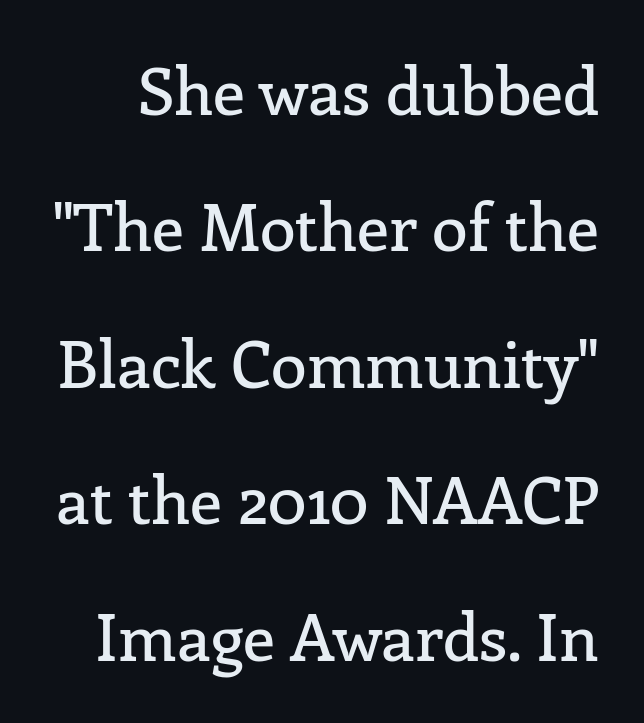
Q: Is the text italic (slanted)? A: No, it is upright.
Q: Is the typeface a serif or a sans-serif typeface? A: Serif.
Q: Is the text underlined? A: No.
Q: Is the spacing between letters normal or unusually wide? A: Normal.
Q: Is the spacing between lines tight, normal or loose? A: Loose.
Q: Width (condensed, normal, or wide)? A: Normal.
Q: Stroke contrast? A: Low.
Q: x-height? A: Medium.
Q: Monospaced? A: No.
